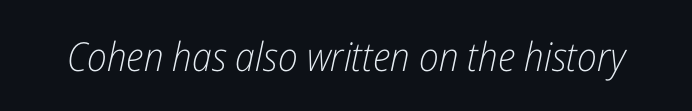
The typeface has the unassuming heft of standard copy or less. Beneath every word, the page is bare. Nobody touched the tracking dial on this one. Looks like regular typesetting: each glyph gets only the width it needs. Looking at the ascenders, they clearly lean.
